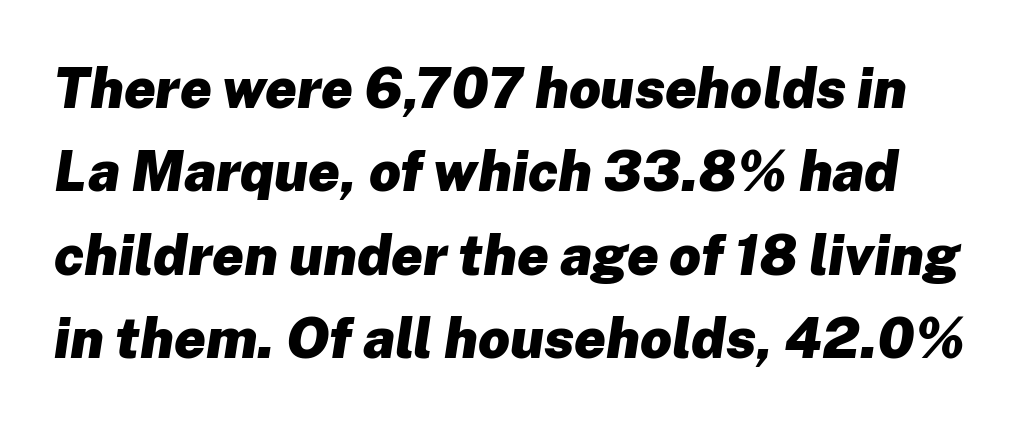
The image shows 56 px heavy type, italic (leaning right); set normal line spacing (1.49x), normal letter spacing, not underlined; low stroke contrast and a medium x-height.
